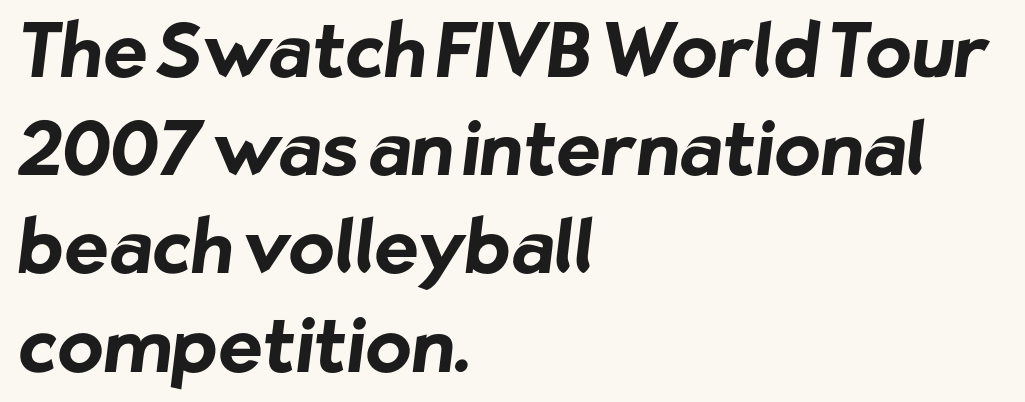
Nothing unusual about the tracking: characters are spaced as the font intends. A clean baseline with only descenders dipping below it. As a designer I'd log this as weight 700, bold. Character widths vary here, with narrow letters taking less room than wide ones. A student would call this left alignment; a typographer would say flush left, rag right. Vertical spacing — default.
